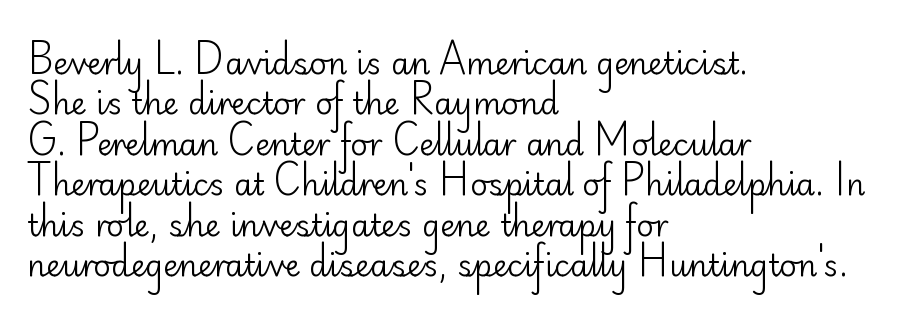
The font is comparable to plain body text, perhaps lighter. The glyphs in this specimen are sans serif. Does the copy run flush right? No — it runs flush left. Character widths vary here, with narrow letters taking less room than wide ones. Each row of text sits above clean, open space.
